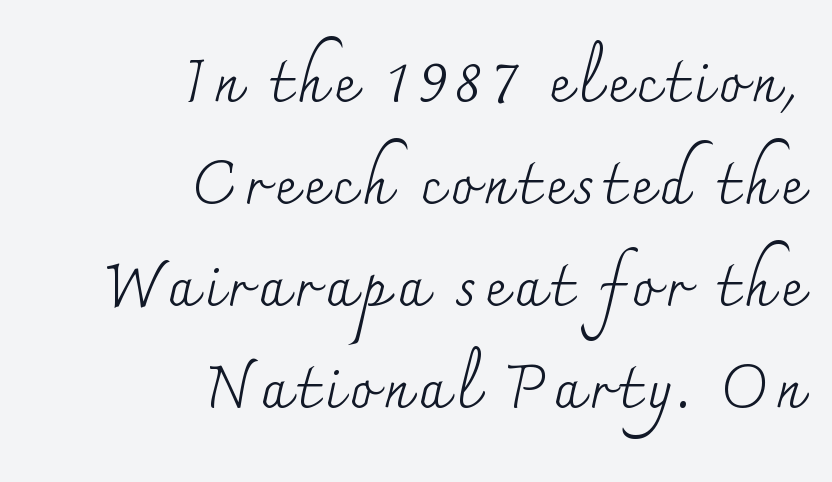
{"serif": "yes", "bold": "no", "weight": "regular", "width": "normal", "stroke_contrast": "medium", "x_height": "small", "monospaced": "no", "underline": "no", "align": "right", "line_spacing_ratio": 1.73, "glyph_px": 59}
